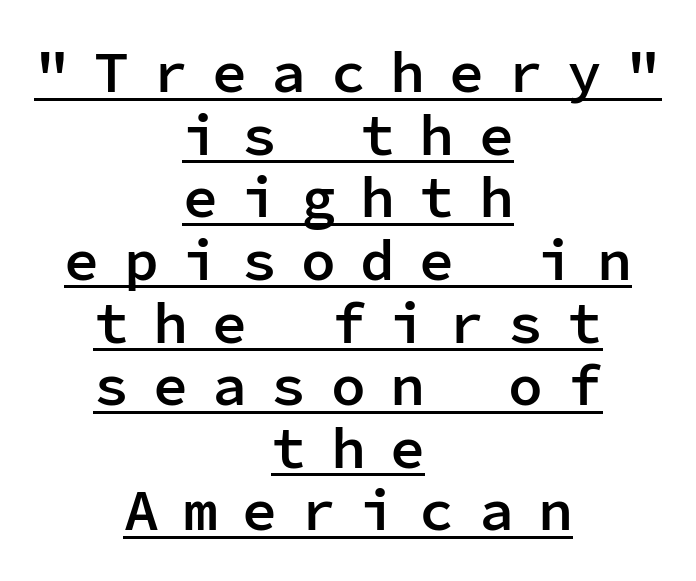
The image shows 58 px semibold sans-serif type, upright, monospaced; set centered, tight line spacing (1.08x), unusually wide letter spacing (+0.42 em), underlined; low stroke contrast and a medium x-height.
